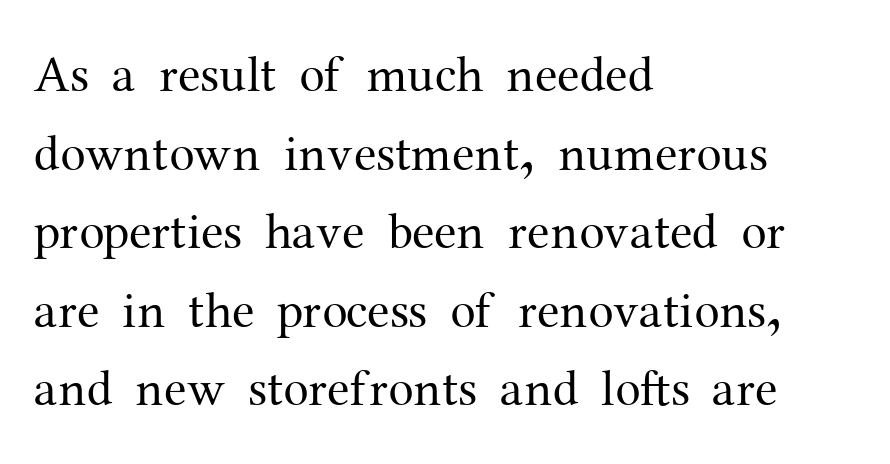
Q: Is the text bold? A: No.
Q: Is the text italic (slanted)? A: No, it is upright.
Q: Is the typeface a serif or a sans-serif typeface? A: Serif.
Q: Is the text underlined? A: No.
Q: How is the paragraph aligned? A: Left-aligned.
Q: Is the spacing between letters normal or unusually wide? A: Normal.
Q: Is the spacing between lines tight, normal or loose? A: Normal.
Q: Width (condensed, normal, or wide)? A: Normal.
Q: Stroke contrast? A: Medium.
Q: x-height? A: Medium.
Q: Monospaced? A: No.
